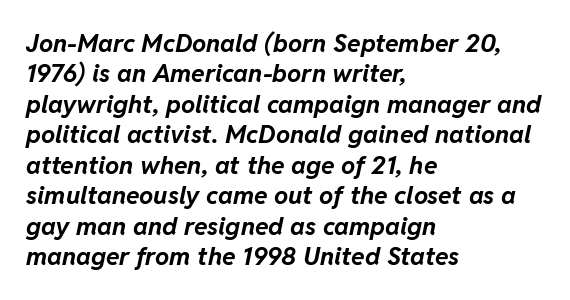
The foot of each line stays bare and open. The typesetting leans heavy: a genuine bold. A classic flush-left, rag-right setting is used for this passage. Style check: oblique.
